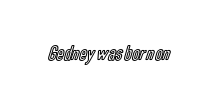
The string is rendered with underlining switched off. Students, note that the glyphs here touch the page at normal intervals.
